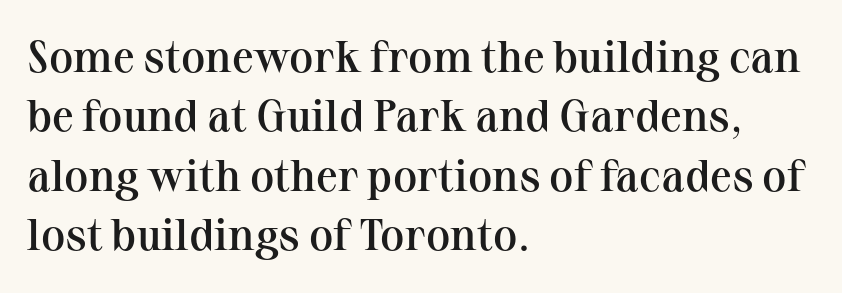
The image shows 44 px semibold serif type, upright; set left-aligned, normal line spacing (1.35x), normal letter spacing, not underlined; medium stroke contrast and a medium x-height.
